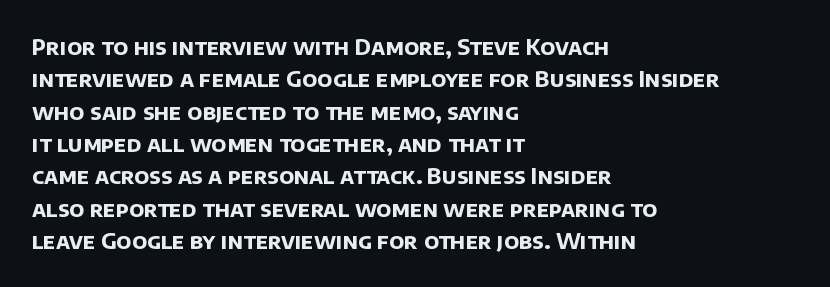
In CSS terms this would be text-align: left. Weight: bold. Tracking value appears to be zero — textbook default spacing. The passage shown stacks its lines at a standard gap.
